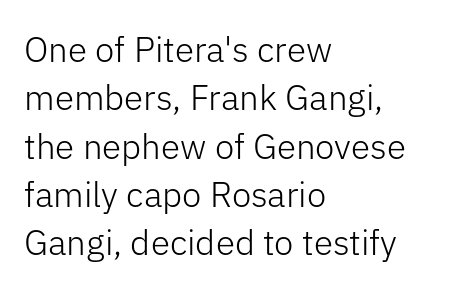
Q: Is the text bold? A: No.
Q: Is the text italic (slanted)? A: No, it is upright.
Q: Is the typeface a serif or a sans-serif typeface? A: Sans-serif.
Q: Is the text underlined? A: No.
Q: How is the paragraph aligned? A: Left-aligned.
Q: Is the spacing between letters normal or unusually wide? A: Normal.
Q: Is the spacing between lines tight, normal or loose? A: Normal.
Q: Width (condensed, normal, or wide)? A: Normal.
Q: Stroke contrast? A: Low.
Q: x-height? A: Medium.
Q: Monospaced? A: No.
